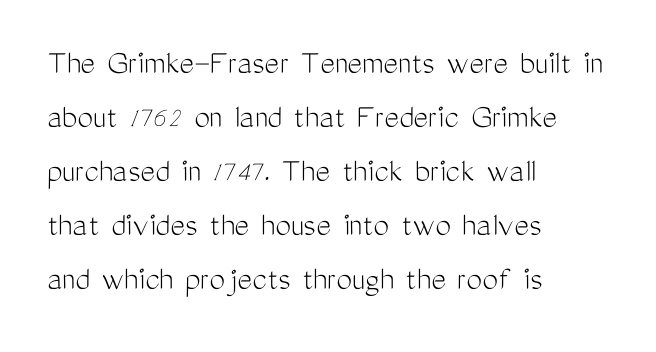
The line-height multiplier appears to be the usual default. The horizontal fit of the characters is conventional and even. Every character sits straight up, as roman type does. Underlining? Definitely not there. Bold? No — there's no thickening of the strokes. Typeset ragged right — the left edge is the straight one.
